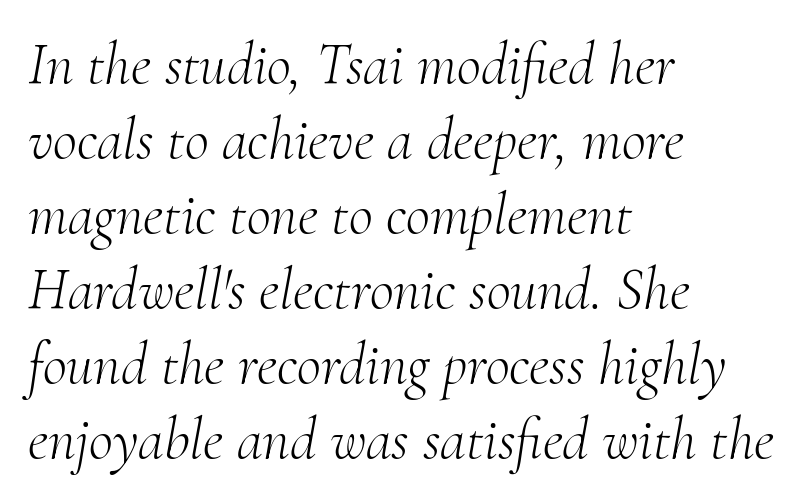
{"serif": "yes", "italic": "yes", "lean": "right", "slant_degrees": 10, "bold": "no", "weight": "light", "width": "normal", "stroke_contrast": "medium", "x_height": "small", "monospaced": "no", "underline": "no", "align": "left", "line_spacing": "normal", "line_spacing_ratio": 1.27, "letter_spacing": "normal", "letter_spacing_em": 0.0, "glyph_px": 59}
